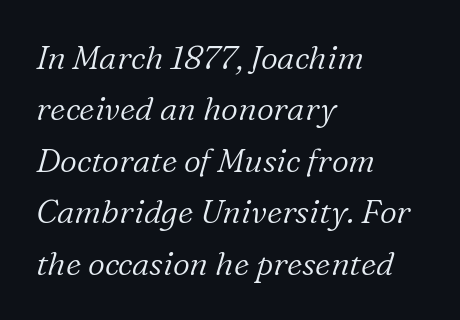
The image shows 33 px light serif type, italic (leaning right); set left-aligned, normal line spacing (1.56x), normal letter spacing, not underlined; low stroke contrast and a medium x-height.
